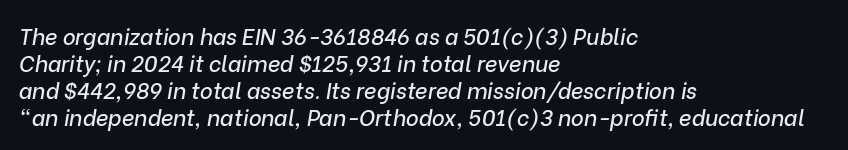
Q: Is the text italic (slanted)? A: Yes, it leans right by about 9 degrees.
Q: Is the text underlined? A: No.
Q: How is the paragraph aligned? A: Left-aligned.
Q: Is the spacing between letters normal or unusually wide? A: Normal.
